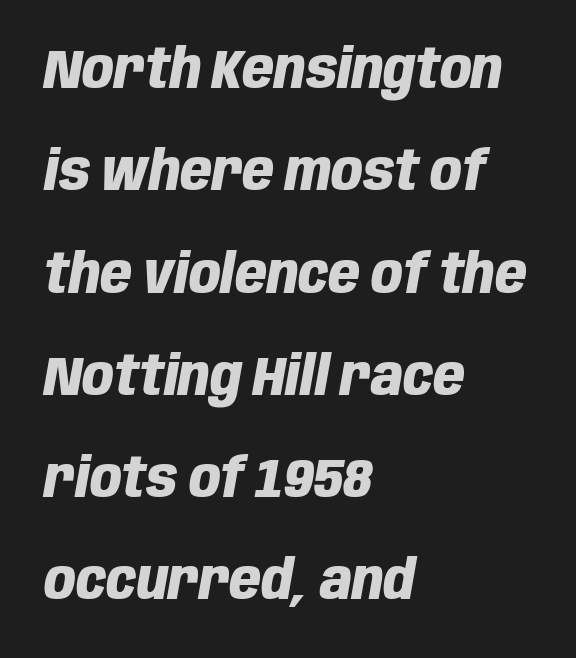
Q: Is the text bold? A: Yes.
Q: Is the text italic (slanted)? A: Yes, it leans right by about 10 degrees.
Q: Is the text underlined? A: No.
Q: How is the paragraph aligned? A: Left-aligned.
Q: Is the spacing between letters normal or unusually wide? A: Normal.
Q: Width (condensed, normal, or wide)? A: Condensed.
Q: Stroke contrast? A: Low.
Q: x-height? A: Large.
Q: Monospaced? A: No.
